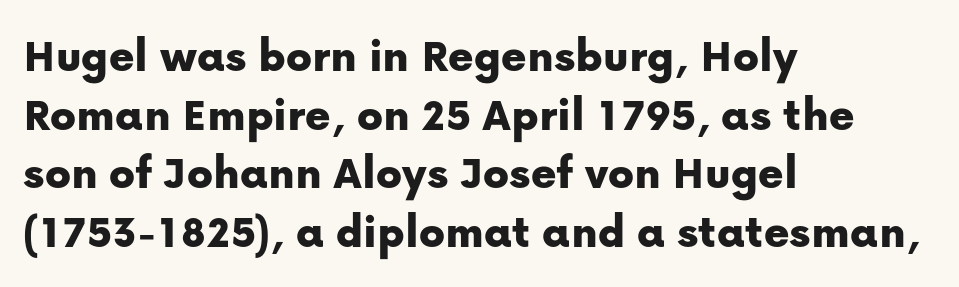
The image shows 48 px sans-serif type, upright; set left-aligned, line spacing 1.22x, normal letter spacing, not underlined; low stroke contrast and a medium x-height.
